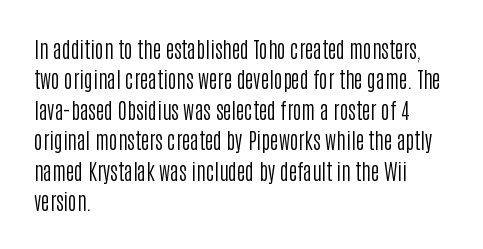
The image shows 21 px text type, upright; set left-aligned, normal line spacing (1.45x), normal letter spacing, not underlined.
